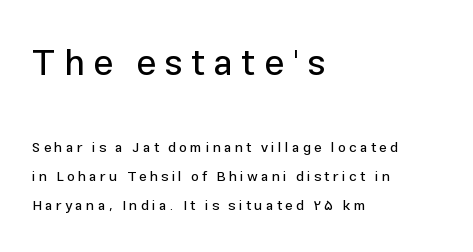
{"serif": "no", "italic": "no", "width": "normal", "stroke_contrast": "low", "x_height": "medium", "monospaced": "no", "underline": "no", "align": "left", "line_spacing": "loose", "line_spacing_ratio": 2.07, "letter_spacing": "wide", "letter_spacing_em": 0.23, "larger_block": "first", "size_ratio": 2.57, "glyph_px": 36}
